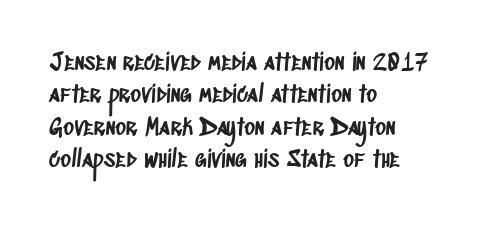
The image shows 23 px text type; set left-aligned, normal line spacing (1.41x), normal letter spacing, not underlined.
